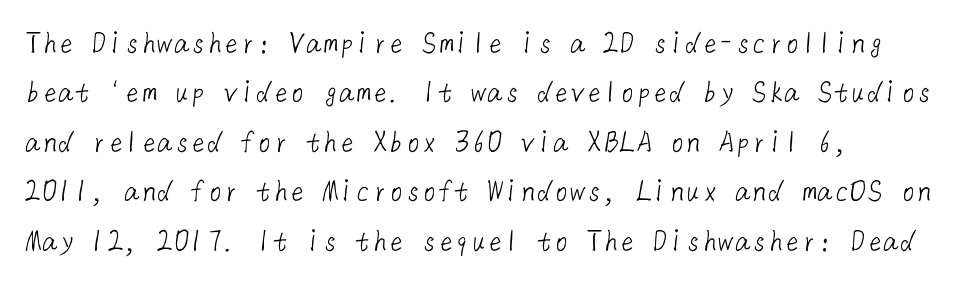
{"serif": "no", "bold": "no", "weight": "light", "width": "normal", "stroke_contrast": "low", "x_height": "medium", "underline": "no", "align": "left", "line_spacing": "normal", "line_spacing_ratio": 1.5, "letter_spacing": "normal", "letter_spacing_em": 0.0, "glyph_px": 33}
